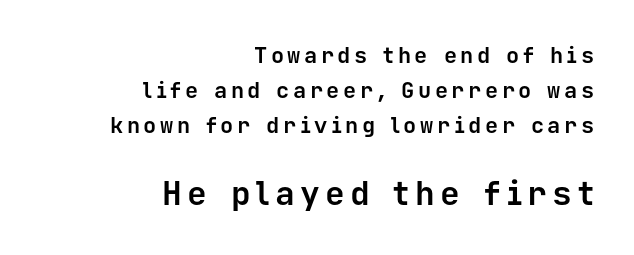
The image shows 33 px bold sans-serif type, upright, monospaced; set right-aligned, normal line spacing (1.58x), not underlined; the second (bottom) block is 1.5x larger; low stroke contrast and a medium x-height.
